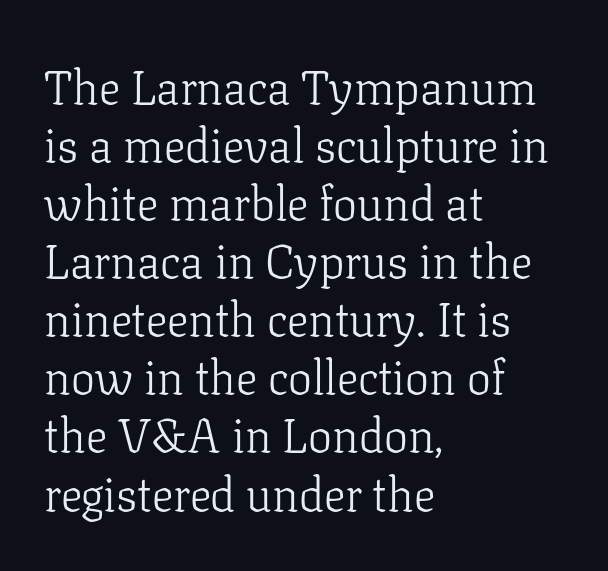
{"serif": "yes", "italic": "no", "bold": "no", "weight": "light", "width": "normal", "stroke_contrast": "low", "x_height": "medium", "monospaced": "no", "underline": "no", "align": "left", "line_spacing_ratio": 1.21, "letter_spacing": "normal", "letter_spacing_em": 0.0, "glyph_px": 48}
